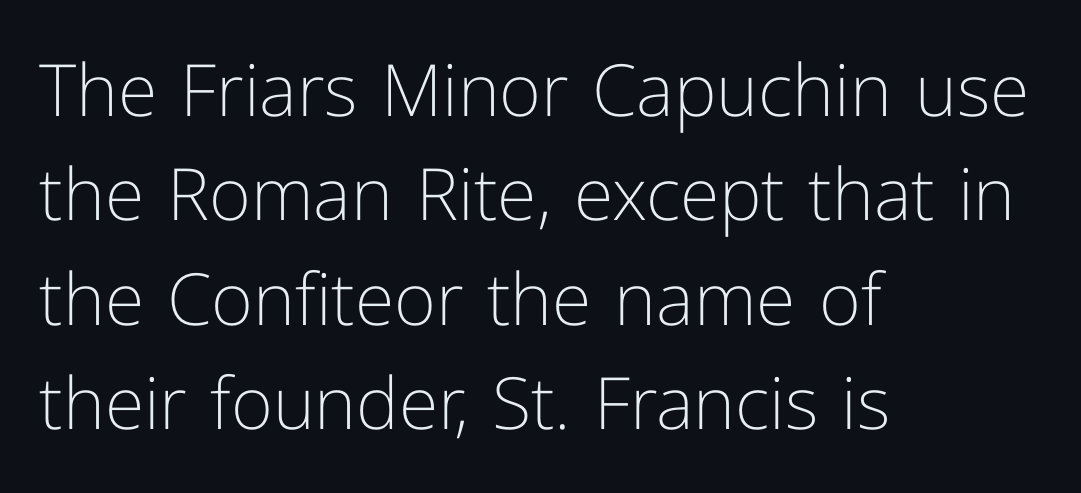
The image shows 72 px light sans-serif type, upright; set left-aligned, normal line spacing (1.45x), normal letter spacing, not underlined; low stroke contrast and a medium x-height.
